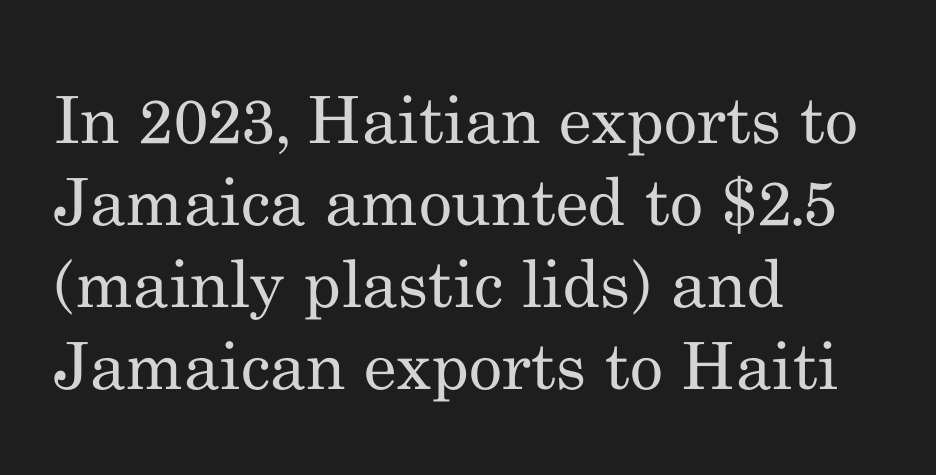
Q: Is the text bold? A: No.
Q: Is the text italic (slanted)? A: No, it is upright.
Q: Is the typeface a serif or a sans-serif typeface? A: Serif.
Q: Is the text underlined? A: No.
Q: How is the paragraph aligned? A: Left-aligned.
Q: Is the spacing between letters normal or unusually wide? A: Normal.
Q: Is the spacing between lines tight, normal or loose? A: Normal.
Q: Width (condensed, normal, or wide)? A: Normal.
Q: Stroke contrast? A: Medium.
Q: x-height? A: Small.
Q: Monospaced? A: No.
